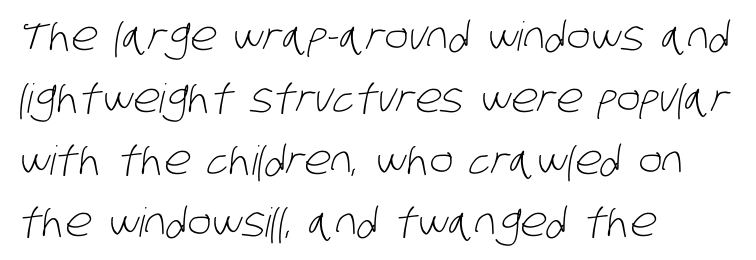
Q: Is the text bold? A: No.
Q: Is the typeface a serif or a sans-serif typeface? A: Sans-serif.
Q: Is the text underlined? A: No.
Q: How is the paragraph aligned? A: Left-aligned.
Q: Is the spacing between letters normal or unusually wide? A: Normal.
Q: Is the spacing between lines tight, normal or loose? A: Normal.
Q: Width (condensed, normal, or wide)? A: Condensed.
Q: Stroke contrast? A: Low.
Q: x-height? A: Large.
Q: Monospaced? A: No.
